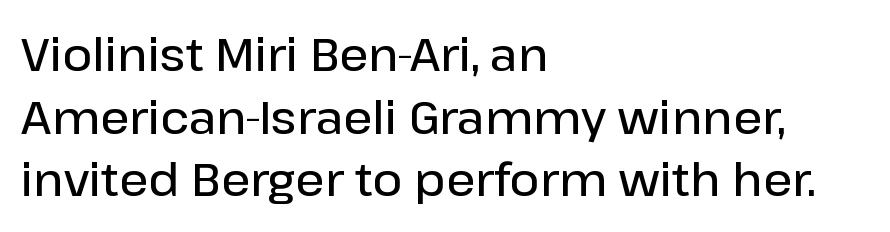
{"serif": "no", "italic": "no", "bold": "semi", "weight": "semibold", "width": "normal", "stroke_contrast": "low", "x_height": "medium", "monospaced": "no", "underline": "no", "align": "left", "line_spacing": "normal", "line_spacing_ratio": 1.36, "letter_spacing": "normal", "letter_spacing_em": 0.0, "glyph_px": 46}
